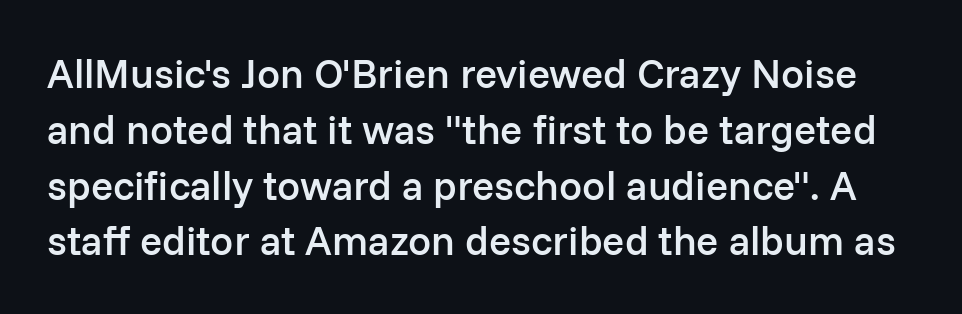
Just letters on the line, the space beneath them empty. Characters follow at the spacing the type designer built in. Horizontal bands of white between lines are of average thickness. The face used here is proportionally spaced, like ordinary book or web type.
